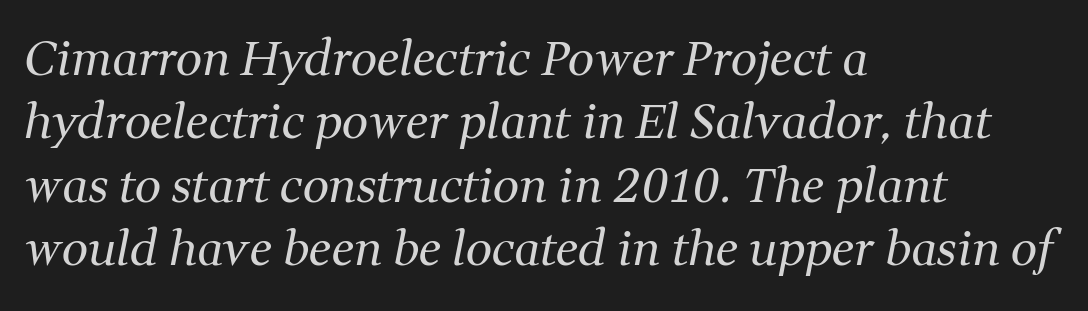
The image shows 47 px regular-weight serif type, italic (leaning right); set left-aligned, normal line spacing (1.35x), normal letter spacing, not underlined; medium stroke contrast and a medium x-height.
